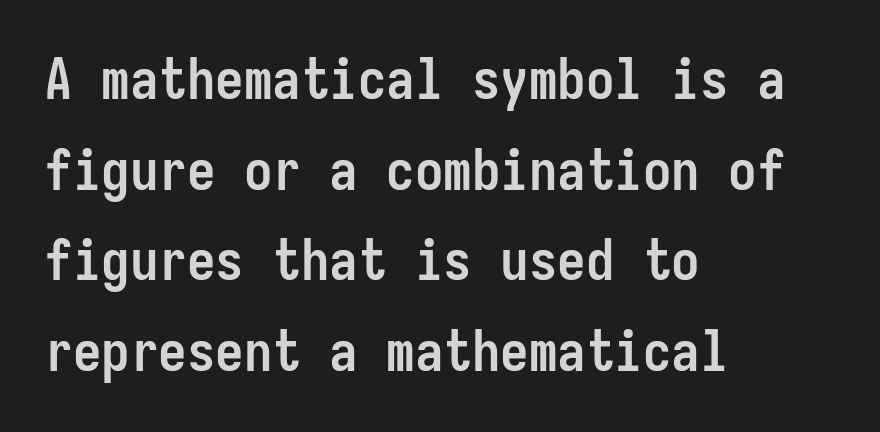
{"serif": "no", "italic": "no", "bold": "yes", "weight": "semibold", "width": "condensed", "stroke_contrast": "low", "x_height": "medium", "monospaced": "yes", "underline": "no", "align": "left", "line_spacing": "normal", "line_spacing_ratio": 1.59, "letter_spacing": "normal", "letter_spacing_em": 0.0, "glyph_px": 57}
